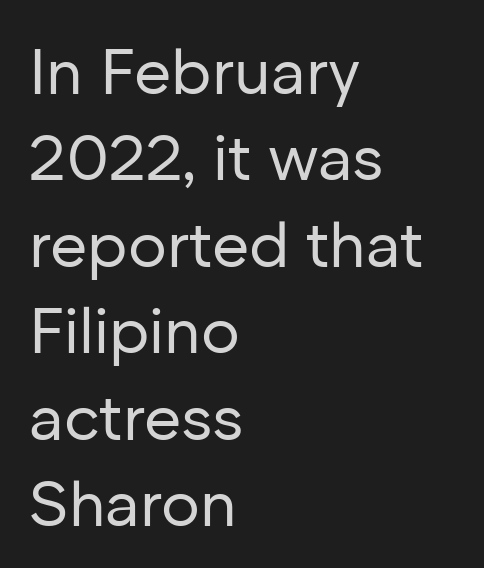
{"serif": "no", "italic": "no", "bold": "no", "weight": "regular", "width": "normal", "stroke_contrast": "low", "x_height": "medium", "monospaced": "no", "underline": "no", "align": "left", "line_spacing": "normal", "line_spacing_ratio": 1.35, "letter_spacing": "normal", "letter_spacing_em": 0.0, "glyph_px": 64}
